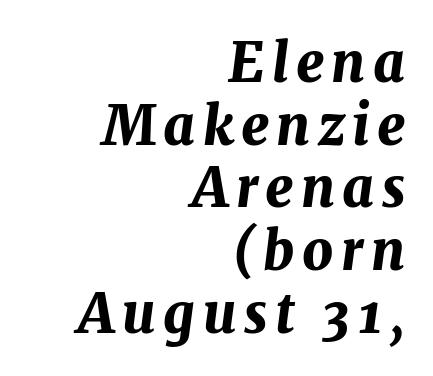
Q: Is the text bold? A: Yes.
Q: Is the text italic (slanted)? A: Yes, it leans right by about 7 degrees.
Q: Is the text underlined? A: No.
Q: How is the paragraph aligned? A: Right-aligned.
Q: Width (condensed, normal, or wide)? A: Normal.
Q: Stroke contrast? A: Medium.
Q: x-height? A: Medium.
Q: Monospaced? A: No.
